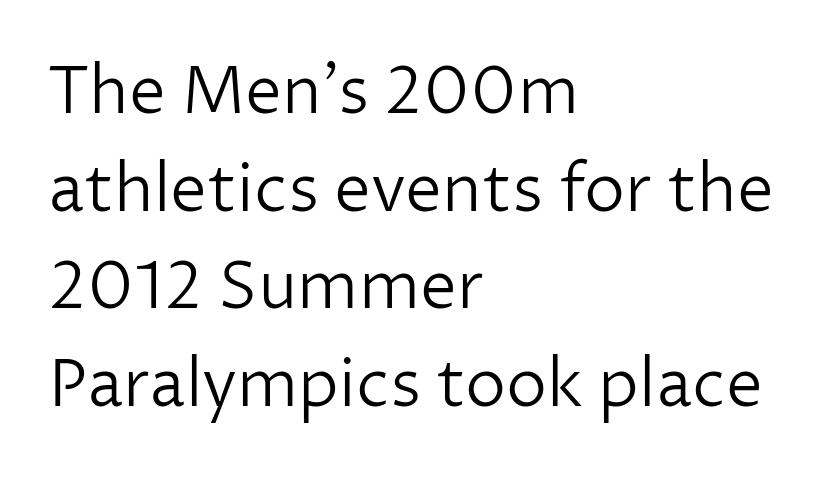
The image shows 66 px light sans-serif type, upright; set left-aligned, normal line spacing (1.48x), normal letter spacing, not underlined; low stroke contrast and a medium x-height.
